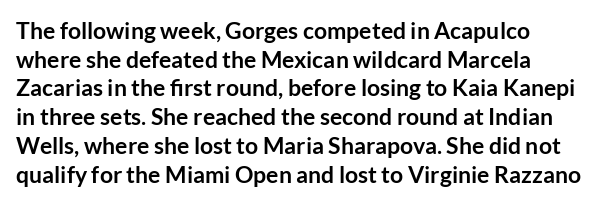
{"italic": "no", "bold": "yes", "underline": "no", "align": "left", "line_spacing": "normal", "line_spacing_ratio": 1.25, "letter_spacing": "normal", "letter_spacing_em": 0.0, "glyph_px": 23}
